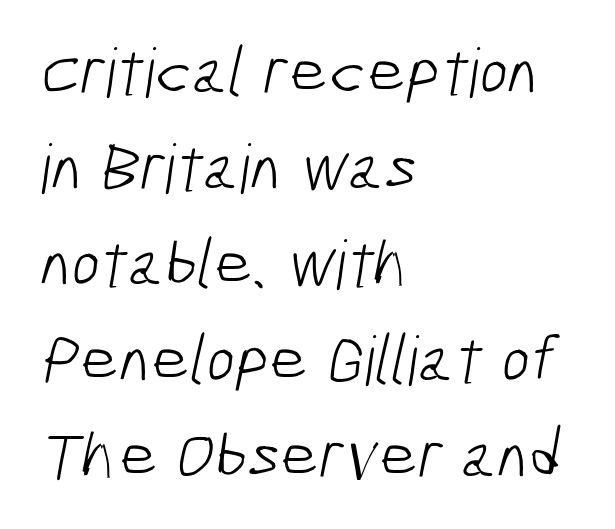
The image shows 68 px light, condensed sans-serif type; set left-aligned, normal line spacing (1.41x), normal letter spacing, not underlined; low stroke contrast and a medium x-height.
